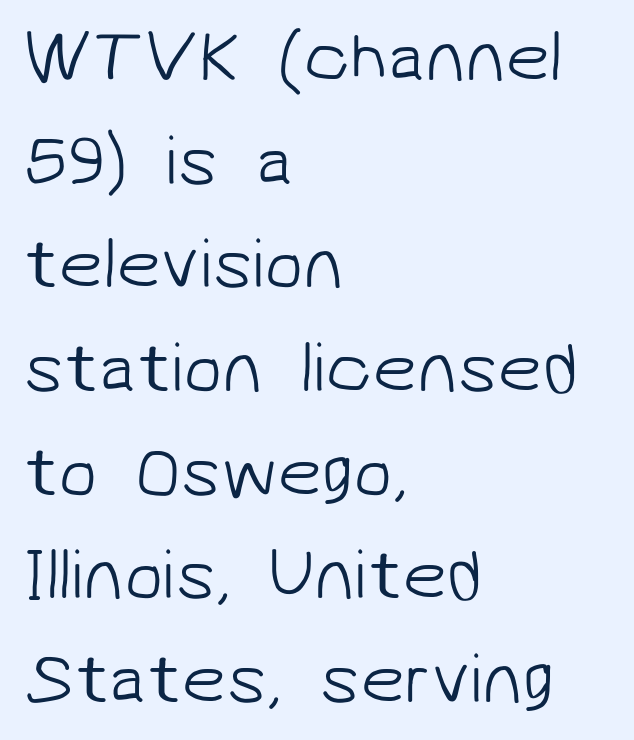
The letters sit at their default tracking, neither squeezed nor spread. The strip under each line holds only bare page. The passage shown is typed in a proportional face where columns would drift. Think standard paragraph weight, or any step lighter than that. Font category for this specimen: sans-serif.
